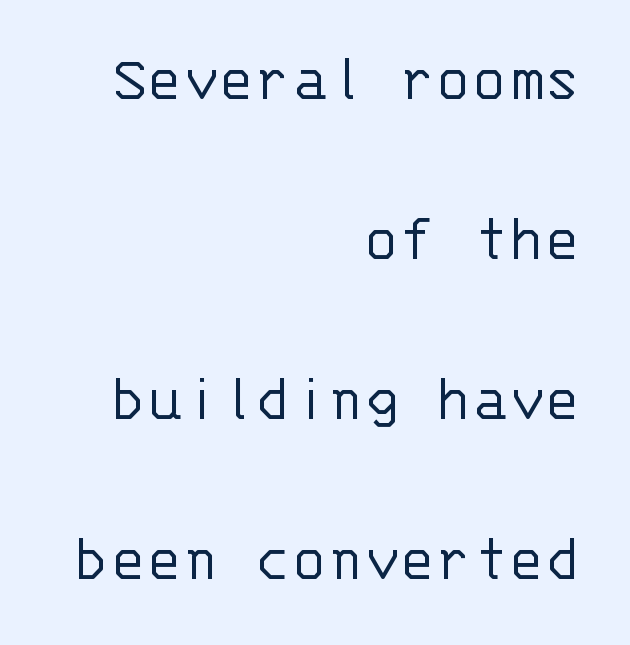
{"serif": "no", "italic": "no", "bold": "no", "weight": "light", "width": "normal", "stroke_contrast": "low", "x_height": "large", "monospaced": "yes", "underline": "no", "align": "right", "line_spacing": "loose", "line_spacing_ratio": 2.39, "letter_spacing": "normal", "letter_spacing_em": 0.0, "glyph_px": 67}
